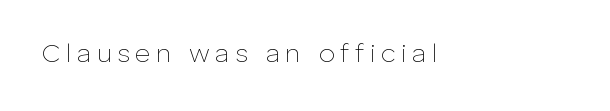
Any mark beneath the type? The region is blank. This rendering widens character spacing well past its baseline value. The typography opts for an upright posture over an oblique one. This is not heavy type; no bold has been used.
